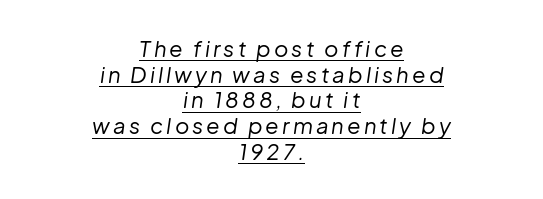
The axis of the letterforms is tilted away from vertical. Compared with undecorated copy, this sample adds a rule below the words. The lines are quadded center. This reads as an unemphasized weight, regular at the heaviest.
